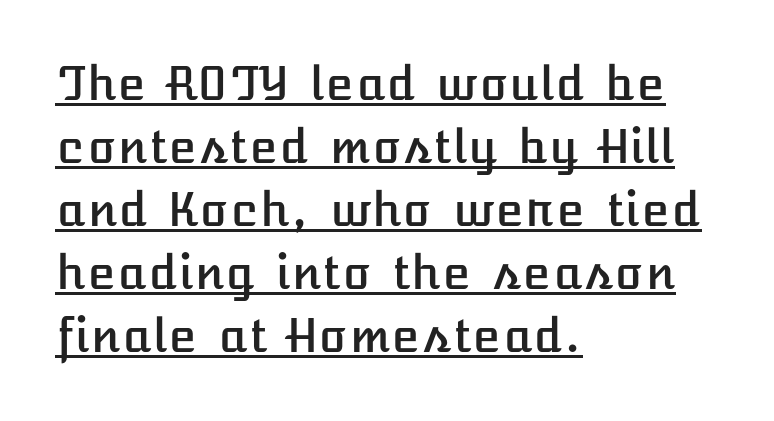
{"italic": "no", "width": "normal", "stroke_contrast": "low", "x_height": "medium", "underline": "yes", "align": "left", "line_spacing": "normal", "line_spacing_ratio": 1.37, "letter_spacing": "normal", "letter_spacing_em": 0.0, "glyph_px": 46}
